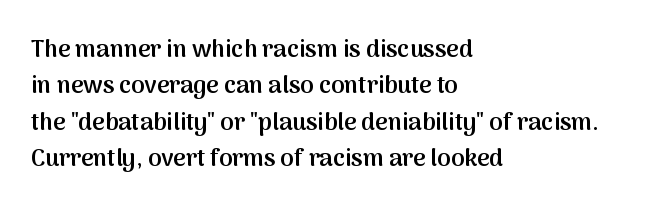
{"italic": "no", "bold": "semi", "underline": "no", "align": "left", "line_spacing": "normal", "line_spacing_ratio": 1.52, "letter_spacing": "normal", "letter_spacing_em": 0.0, "glyph_px": 24}
